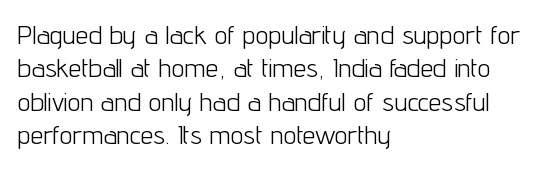
Q: Is the text bold? A: No.
Q: Is the text italic (slanted)? A: No, it is upright.
Q: Is the text underlined? A: No.
Q: How is the paragraph aligned? A: Left-aligned.
Q: Is the spacing between letters normal or unusually wide? A: Normal.
Q: Is the spacing between lines tight, normal or loose? A: Normal.
